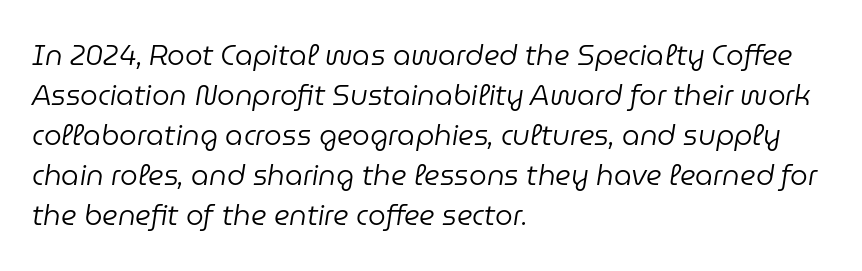
The space beneath each line is pristine and unruled. This sample has the flowing, uneven cadence of proportional lettering. Line spacing here is normal. The letterforms sit shoulder to shoulder at normal distance. Letters have the restrained weight of plain body copy at most.
